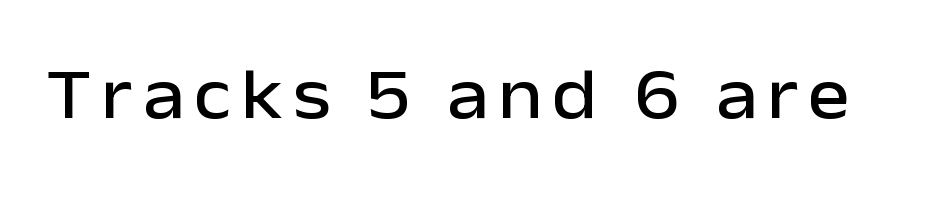
{"serif": "no", "italic": "no", "width": "normal", "stroke_contrast": "low", "x_height": "medium", "monospaced": "no", "underline": "no", "glyph_px": 71}
